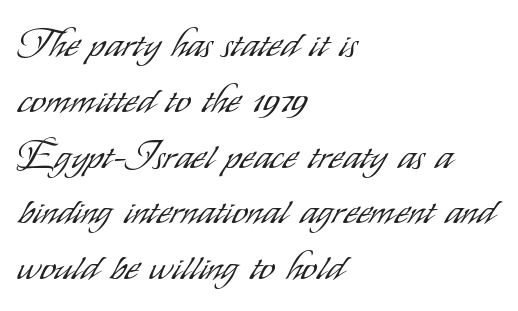
Q: Is the text bold? A: No.
Q: Is the text italic (slanted)? A: Yes.
Q: Is the typeface a serif or a sans-serif typeface? A: Sans-serif.
Q: Is the text underlined? A: No.
Q: How is the paragraph aligned? A: Left-aligned.
Q: Is the spacing between letters normal or unusually wide? A: Normal.
Q: Is the spacing between lines tight, normal or loose? A: Normal.
Q: Width (condensed, normal, or wide)? A: Condensed.
Q: Stroke contrast? A: Low.
Q: x-height? A: Small.
Q: Monospaced? A: No.
